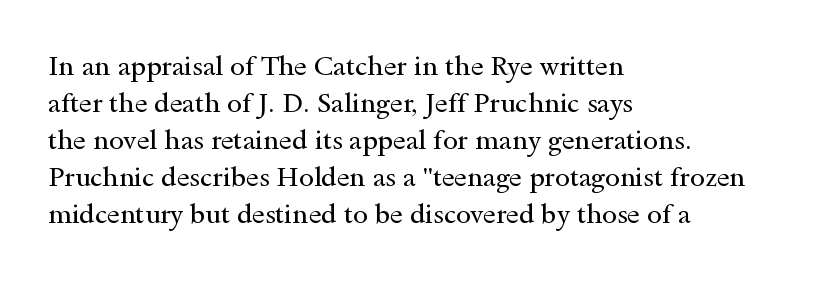
Reading down the block, your eye returns to a fixed left position each line. Tall strokes in this sample are plumb rather than angled. The rendering uses a moderate line-height, typical for paragraphs. This is not heavy type; no bold has been used. Any mark beneath the type? The region is blank. Each word holds together tightly as a unit, with standard inter-letter gaps.
